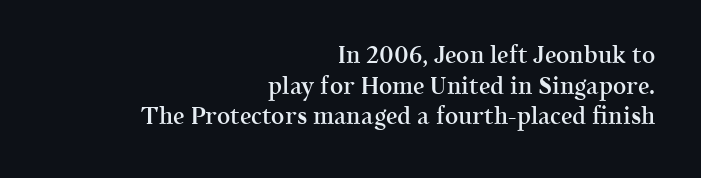
{"italic": "no", "bold": "semi", "underline": "no", "align": "right", "line_spacing": "normal", "line_spacing_ratio": 1.33, "letter_spacing": "normal", "letter_spacing_em": 0.0, "glyph_px": 23}
